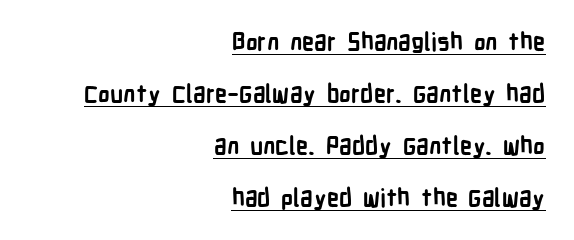
Words appear dense and cohesive because spacing is normal. The face used here has the dense, thick strokes of a bold. This rendering features underlined lettering. The lettering stays uniformly vertical, giving the passage a roman look.
